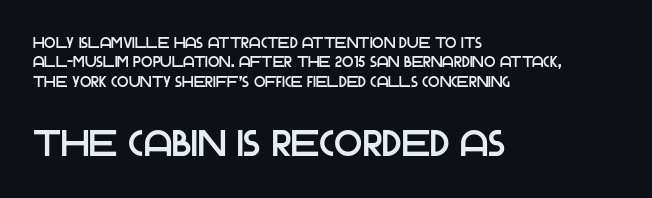
{"serif": "no", "italic": "no", "width": "normal", "stroke_contrast": "low", "x_height": "large", "monospaced": "no", "underline": "no", "align": "left", "line_spacing": "normal", "line_spacing_ratio": 1.3, "letter_spacing": "normal", "letter_spacing_em": 0.0, "larger_block": "second", "size_ratio": 2.47, "glyph_px": 37}
